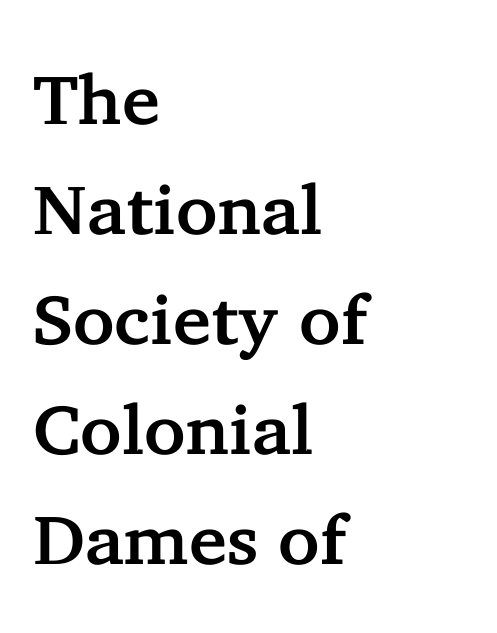
Casual observation: everything's shoved over to the left. Evenly set lines give the paragraph a standard silhouette. A typesetter would label this face a serif. Type without underlining. What stands out about the letter spacing? Nothing — it is the standard amount.
